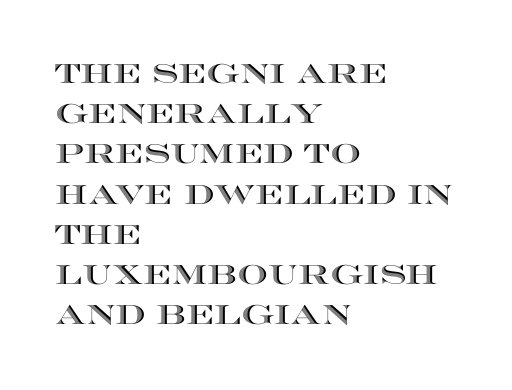
Q: Is the text italic (slanted)? A: No, it is upright.
Q: Is the text underlined? A: No.
Q: How is the paragraph aligned? A: Left-aligned.
Q: Is the spacing between letters normal or unusually wide? A: Normal.
Q: Is the spacing between lines tight, normal or loose? A: Normal.
